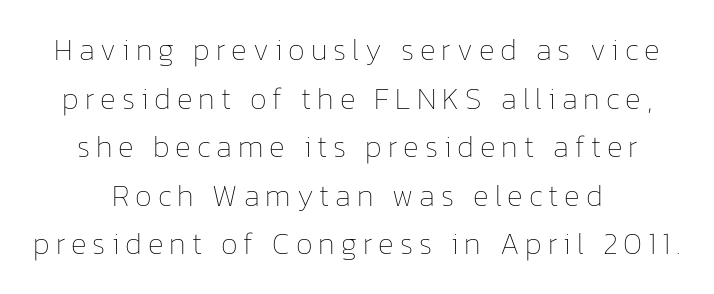
{"italic": "no", "bold": "no", "weight": "thin", "width": "normal", "stroke_contrast": "low", "x_height": "medium", "monospaced": "no", "underline": "no", "line_spacing": "normal", "line_spacing_ratio": 1.62, "letter_spacing": "wide", "letter_spacing_em": 0.2, "glyph_px": 30}
